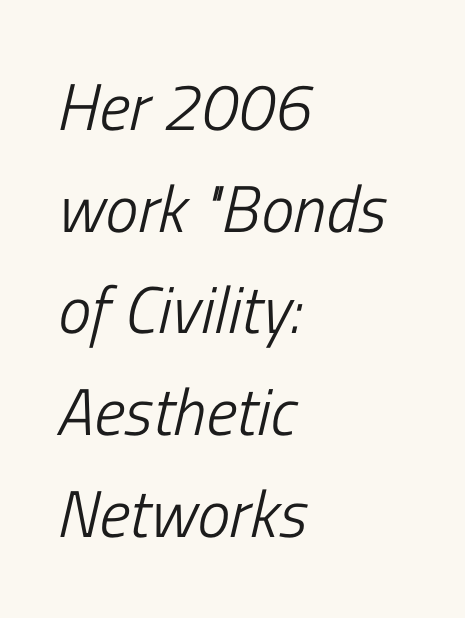
The image shows 66 px light, condensed type, italic (leaning right); set left-aligned, normal line spacing (1.54x), normal letter spacing, not underlined; low stroke contrast and a medium x-height.
